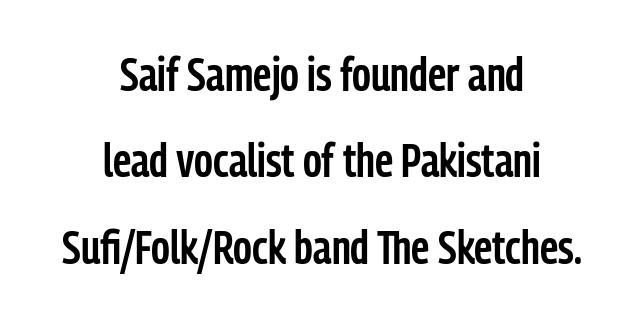
{"serif": "no", "italic": "no", "bold": "semi", "weight": "semibold", "width": "condensed", "stroke_contrast": "low", "x_height": "medium", "monospaced": "no", "underline": "no", "align": "center", "line_spacing_ratio": 1.84, "letter_spacing": "normal", "letter_spacing_em": 0.0, "glyph_px": 47}
